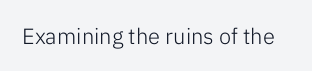
The space directly below the letters is spotless. Quick note: not italic, upright. The line texture is even and compact thanks to regular tracking. These glyphs show unthickened strokes, regular width or finer.
